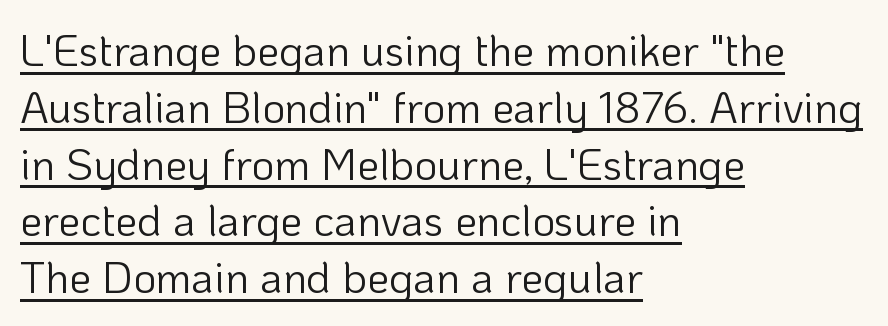
Where is the straight margin? On the left. Caption: standard tracking, unaltered. The lettering holds an erect, upright posture throughout. Ink coverage per letter is moderate at most. Unlike a traditional serif, this face leaves its strokes unadorned. Horizontal bands of white between lines are of average thickness.
